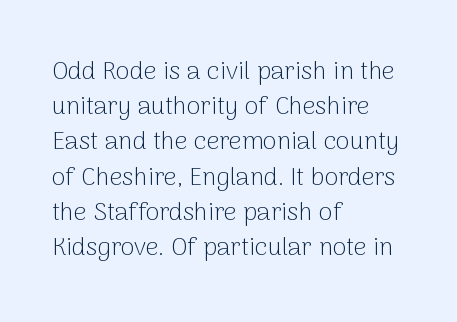
The image shows 25 px text type, upright; set left-aligned, normal line spacing (1.41x), normal letter spacing, not underlined.
